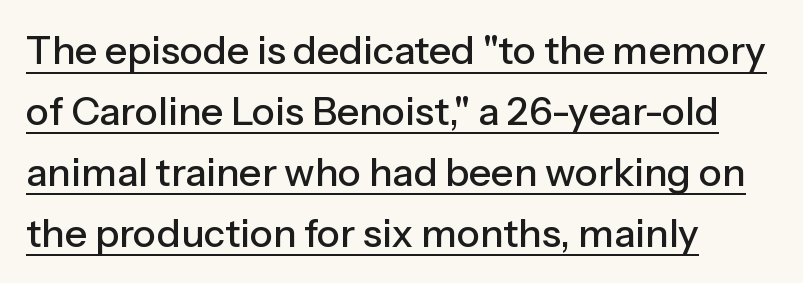
Q: Is the text italic (slanted)? A: No, it is upright.
Q: Is the typeface a serif or a sans-serif typeface? A: Sans-serif.
Q: Is the text underlined? A: Yes.
Q: How is the paragraph aligned? A: Left-aligned.
Q: Is the spacing between letters normal or unusually wide? A: Normal.
Q: Is the spacing between lines tight, normal or loose? A: Normal.
Q: Width (condensed, normal, or wide)? A: Normal.
Q: Stroke contrast? A: Low.
Q: x-height? A: Medium.
Q: Monospaced? A: No.
